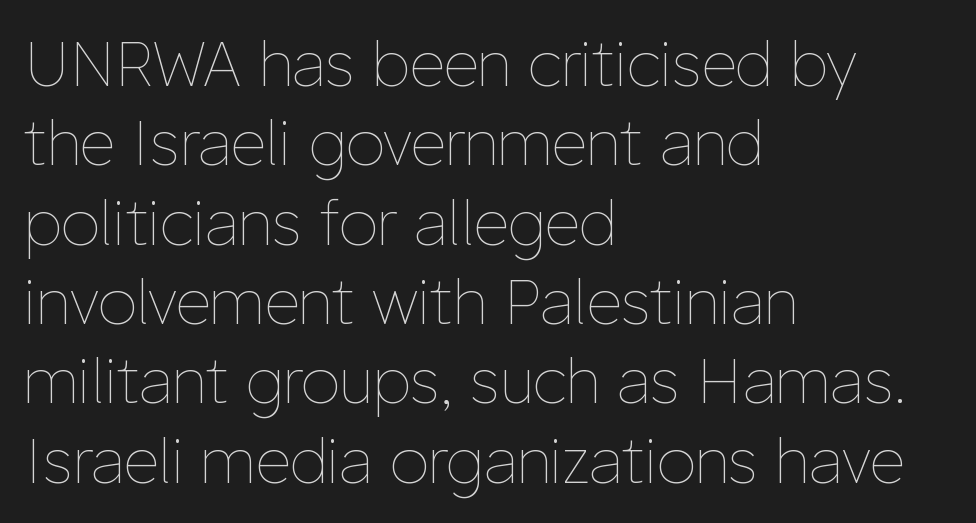
{"italic": "no", "bold": "no", "weight": "thin", "width": "normal", "stroke_contrast": "low", "x_height": "medium", "monospaced": "no", "underline": "no", "align": "left", "line_spacing": "normal", "line_spacing_ratio": 1.28, "letter_spacing": "normal", "letter_spacing_em": 0.0, "glyph_px": 62}
